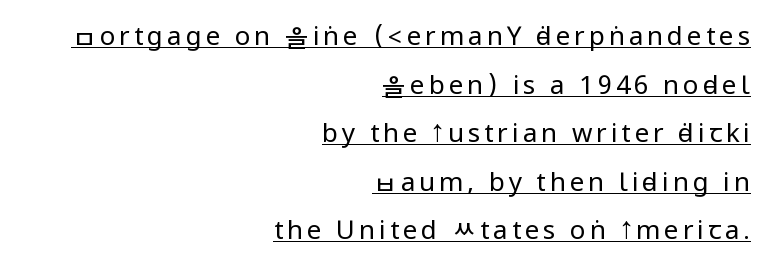
A light-to-regular cut is what we see here. Underline: present. A student would call this right alignment; a typographer would say flush right, rag left. Do the letters lean? They stand straight.
